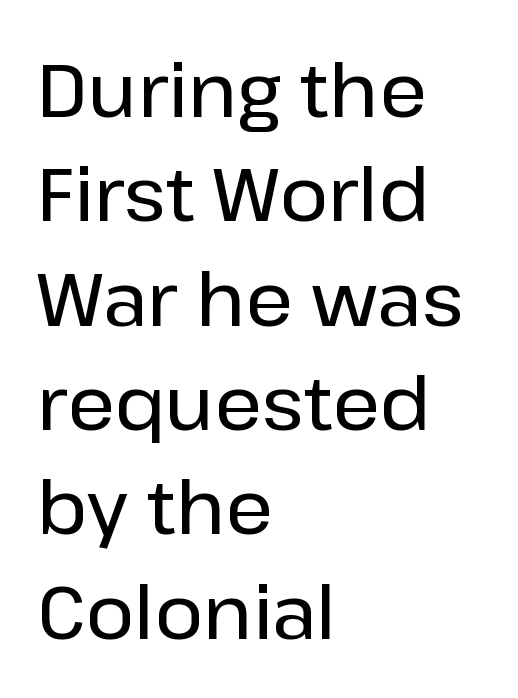
Q: Is the text italic (slanted)? A: No, it is upright.
Q: Is the typeface a serif or a sans-serif typeface? A: Sans-serif.
Q: Is the text underlined? A: No.
Q: How is the paragraph aligned? A: Left-aligned.
Q: Is the spacing between letters normal or unusually wide? A: Normal.
Q: Is the spacing between lines tight, normal or loose? A: Normal.
Q: Width (condensed, normal, or wide)? A: Normal.
Q: Stroke contrast? A: Low.
Q: x-height? A: Medium.
Q: Monospaced? A: No.
